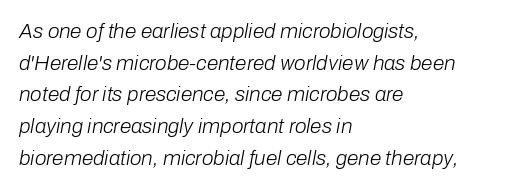
The image shows 21 px text type, italic (leaning right); set left-aligned, normal line spacing (1.51x), normal letter spacing, not underlined.
